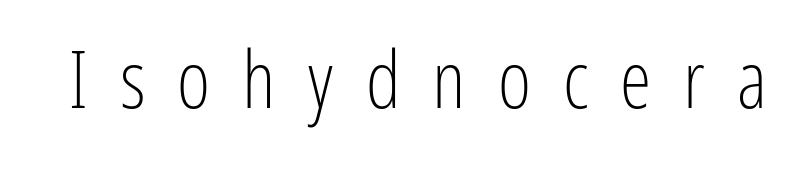
Q: Is the text bold? A: No.
Q: Is the text italic (slanted)? A: No, it is upright.
Q: Is the typeface a serif or a sans-serif typeface? A: Sans-serif.
Q: Is the text underlined? A: No.
Q: Is the spacing between letters normal or unusually wide? A: Unusually wide.
Q: Width (condensed, normal, or wide)? A: Condensed.
Q: Stroke contrast? A: Low.
Q: x-height? A: Medium.
Q: Monospaced? A: No.
